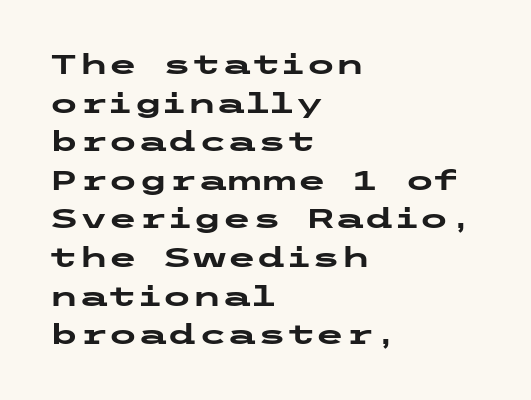
{"italic": "no", "bold": "yes", "underline": "no", "align": "left", "line_spacing": "normal", "line_spacing_ratio": 1.43, "letter_spacing": "normal", "letter_spacing_em": 0.0, "glyph_px": 27}
